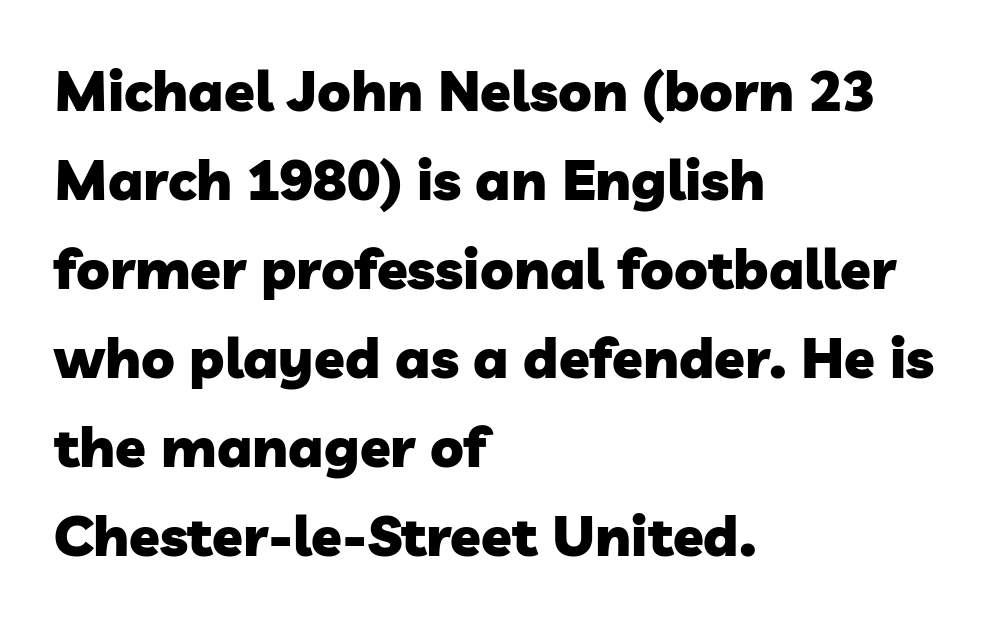
Q: Is the text bold? A: Yes.
Q: Is the typeface a serif or a sans-serif typeface? A: Sans-serif.
Q: Is the text underlined? A: No.
Q: How is the paragraph aligned? A: Left-aligned.
Q: Is the spacing between letters normal or unusually wide? A: Normal.
Q: Is the spacing between lines tight, normal or loose? A: Normal.
Q: Width (condensed, normal, or wide)? A: Normal.
Q: Stroke contrast? A: Low.
Q: x-height? A: Medium.
Q: Monospaced? A: No.
